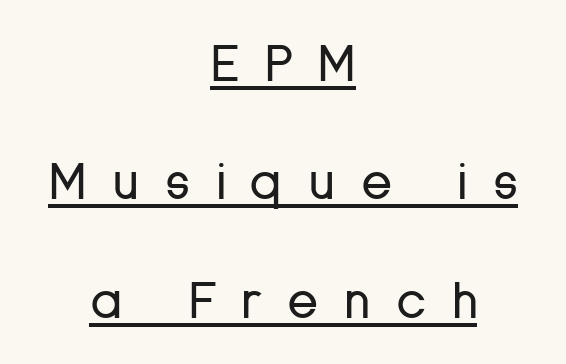
The image shows 51 px regular-weight sans-serif type, upright; set centered, loose line spacing (2.32x), unusually wide letter spacing (+0.49 em), underlined; low stroke contrast and a medium x-height.
